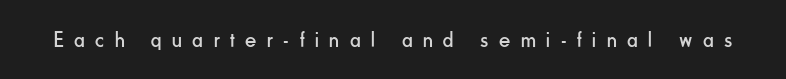
Q: Is the text bold? A: No.
Q: Is the text italic (slanted)? A: No, it is upright.
Q: Is the text underlined? A: No.
Q: Is the spacing between letters normal or unusually wide? A: Unusually wide.
